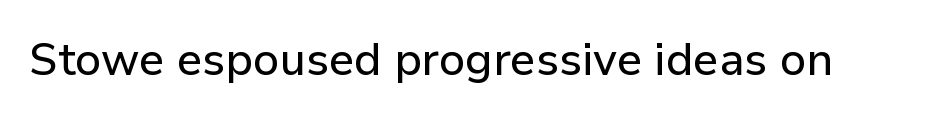
Examine the stroke ends and you'll find no serifs. The letters sit at their default tracking, neither squeezed nor spread. A typesetter would call this proportional, since set widths differ per character. Vertical strokes here are truly vertical. Underlining? Definitely not there.
